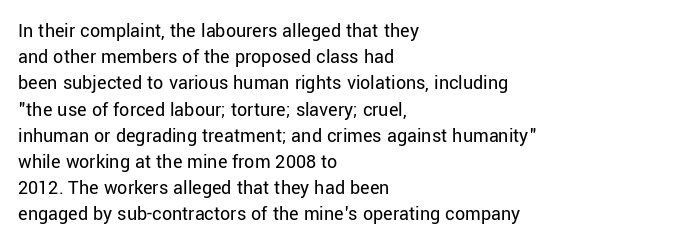
Q: Is the text bold? A: No.
Q: Is the text italic (slanted)? A: No, it is upright.
Q: Is the text underlined? A: No.
Q: How is the paragraph aligned? A: Left-aligned.
Q: Is the spacing between letters normal or unusually wide? A: Normal.
Q: Is the spacing between lines tight, normal or loose? A: Normal.
